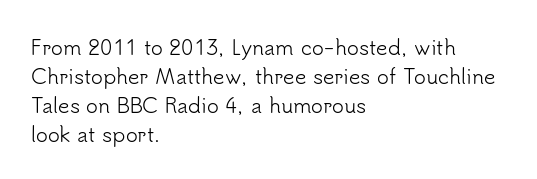
{"italic": "no", "bold": "no", "underline": "no", "align": "left", "line_spacing": "normal", "line_spacing_ratio": 1.45, "letter_spacing": "normal", "letter_spacing_em": 0.0, "glyph_px": 20}
